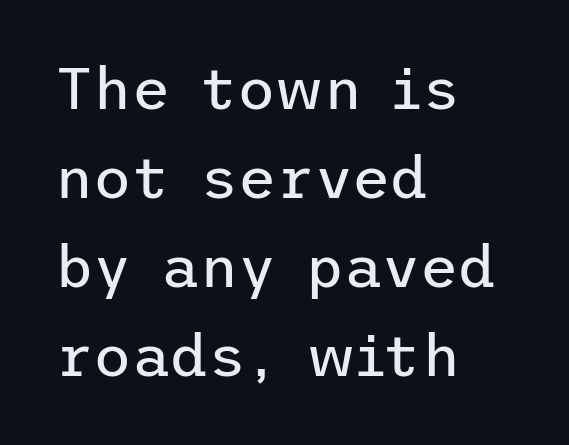
Typeset ragged right — the left edge is the straight one. You could call the tracking neutral — neither tight nor loose. The space directly below the letters is spotless. A quiet, ordinary-to-light weight characterises the typeface.
